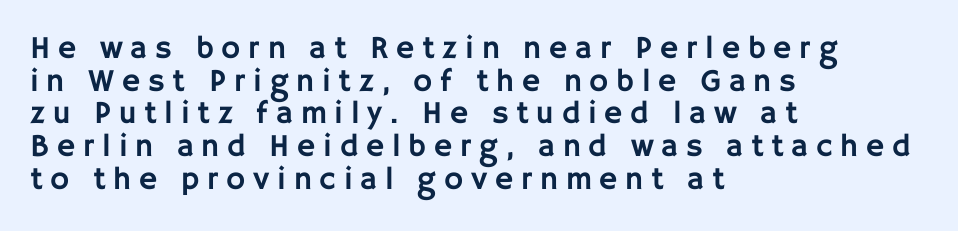
If you drew a line through each stem, it would be perfectly vertical. Is this a fixed-width face? No — the glyphs have proportional, varying widths. The lines in this sample share a left origin and differ only in where they stop. A clean baseline with only descenders dipping below it. Tracking value appears strongly positive — letters spread wide.
